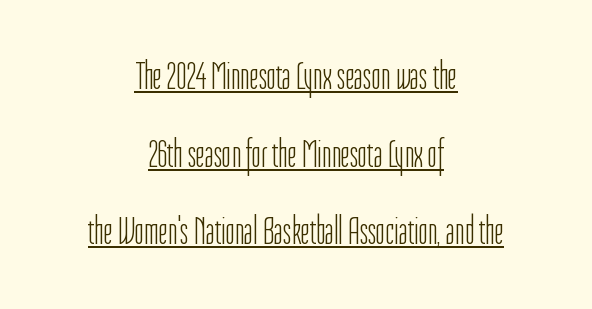
The image shows 40 px light, condensed sans-serif type, upright; set centered, loose line spacing (1.94x), normal letter spacing, underlined; low stroke contrast and a medium x-height.
